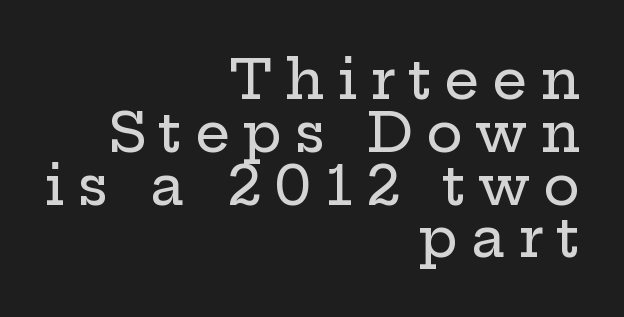
Q: Is the text italic (slanted)? A: No, it is upright.
Q: Is the typeface a serif or a sans-serif typeface? A: Serif.
Q: Is the text underlined? A: No.
Q: How is the paragraph aligned? A: Right-aligned.
Q: Is the spacing between letters normal or unusually wide? A: Unusually wide.
Q: Is the spacing between lines tight, normal or loose? A: Tight.
Q: Width (condensed, normal, or wide)? A: Wide.
Q: Stroke contrast? A: Low.
Q: x-height? A: Medium.
Q: Monospaced? A: No.
